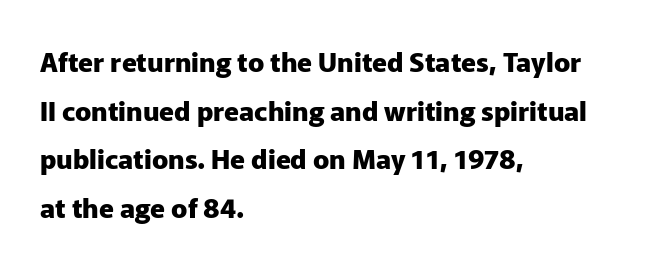
The image shows 27 px bold type, upright; set left-aligned, line spacing 1.8x, normal letter spacing, not underlined.
